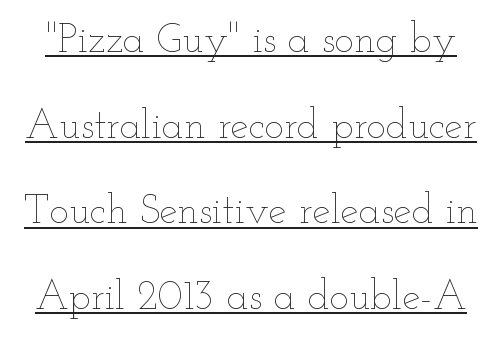
The image shows 41 px thin, wide type, upright; set loose line spacing (2.09x), normal letter spacing, underlined; low stroke contrast and a small x-height.
